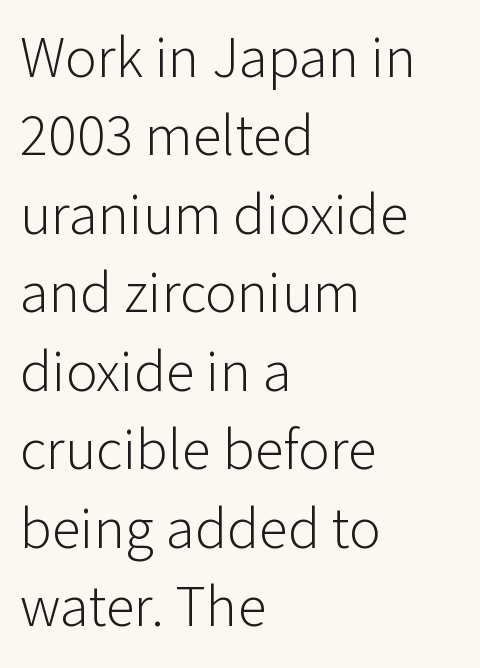
Q: Is the text bold? A: No.
Q: Is the text italic (slanted)? A: No, it is upright.
Q: Is the typeface a serif or a sans-serif typeface? A: Sans-serif.
Q: Is the text underlined? A: No.
Q: How is the paragraph aligned? A: Left-aligned.
Q: Is the spacing between letters normal or unusually wide? A: Normal.
Q: Is the spacing between lines tight, normal or loose? A: Normal.
Q: Width (condensed, normal, or wide)? A: Normal.
Q: Stroke contrast? A: Low.
Q: x-height? A: Medium.
Q: Monospaced? A: No.
